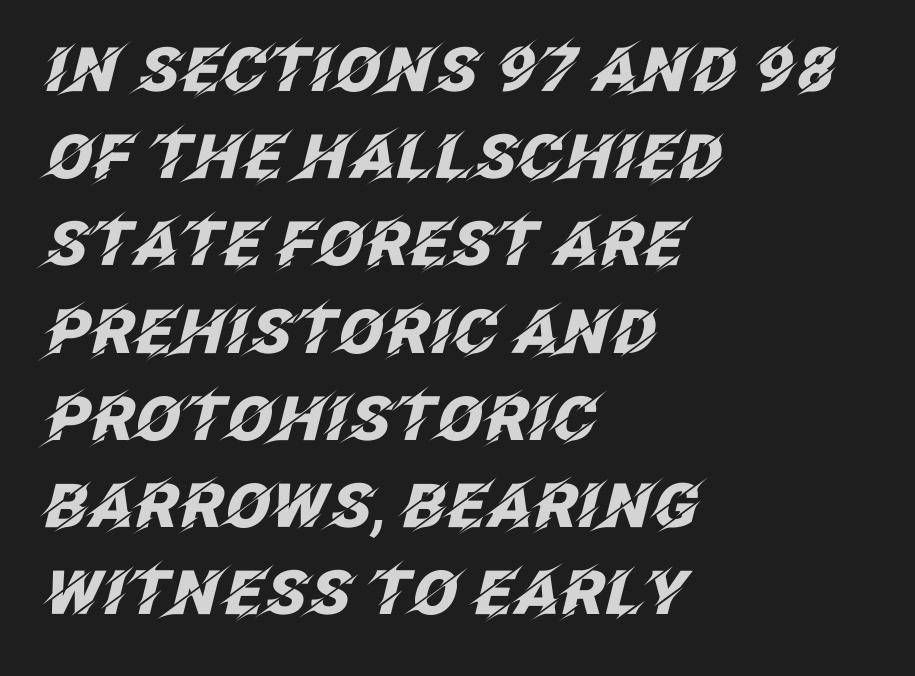
{"italic": "yes", "lean": "right", "slant_degrees": 12, "bold": "yes", "weight": "heavy", "width": "normal", "stroke_contrast": "low", "x_height": "large", "monospaced": "no", "underline": "no", "align": "left", "line_spacing": "normal", "line_spacing_ratio": 1.43, "letter_spacing": "normal", "letter_spacing_em": 0.0, "glyph_px": 61}
